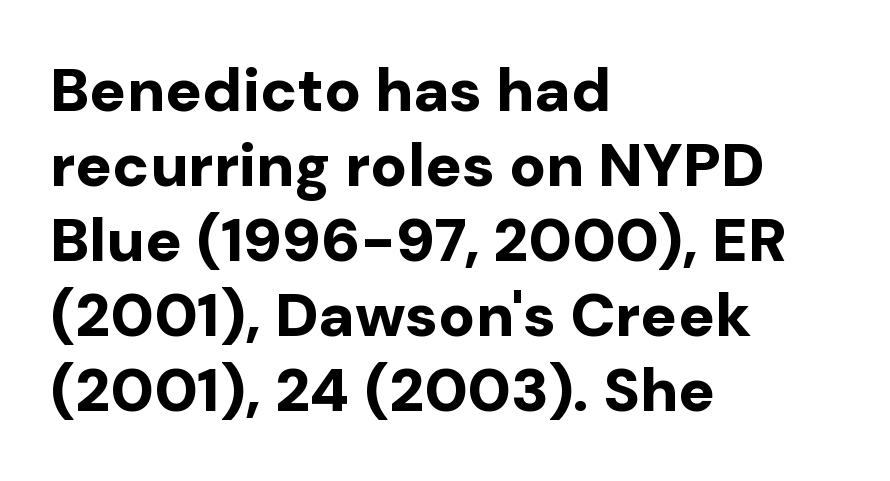
Each glyph is drawn with heavy, bold strokes. This sample uses an upright cut, with every glyph sitting square on the baseline. Alignment: flush left. The horizontal fit of the characters is conventional and even. Looks like regular typesetting: each glyph gets only the width it needs.
